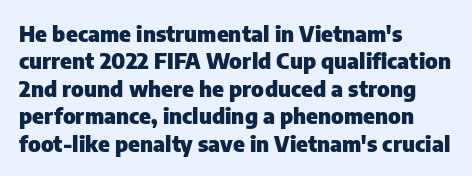
The image shows 22 px bold type, upright; set left-aligned, normal line spacing (1.25x), normal letter spacing, not underlined.
